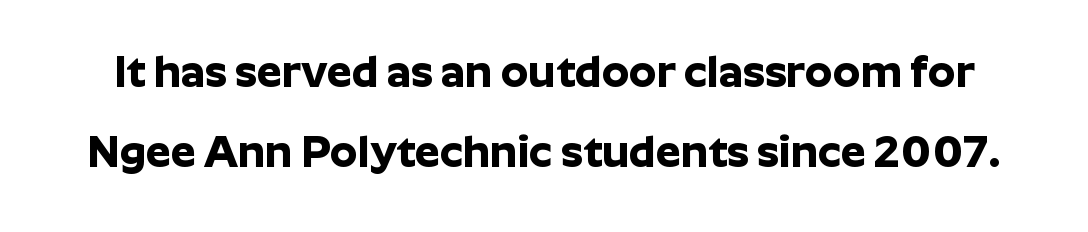
The image shows 44 px bold sans-serif type, upright; set line spacing 1.81x, normal letter spacing, not underlined; low stroke contrast and a medium x-height.
